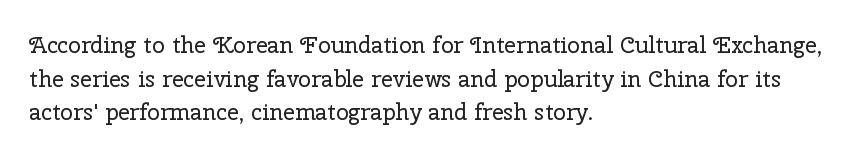
{"italic": "no", "bold": "no", "underline": "no", "align": "left", "line_spacing": "normal", "line_spacing_ratio": 1.46, "letter_spacing": "normal", "letter_spacing_em": 0.0, "glyph_px": 23}
